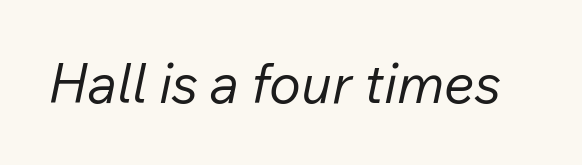
The image shows 54 px regular-weight type, italic (leaning right); set normal letter spacing, not underlined; low stroke contrast and a medium x-height.
